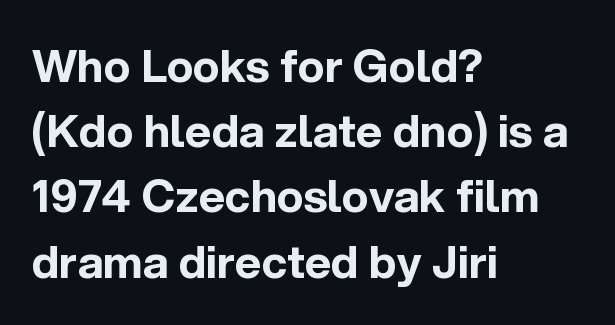
{"serif": "no", "italic": "no", "bold": "yes", "weight": "bold", "width": "normal", "x_height": "medium", "monospaced": "no", "underline": "no", "align": "left", "line_spacing": "normal", "line_spacing_ratio": 1.45, "letter_spacing": "normal", "letter_spacing_em": 0.0, "glyph_px": 45}
